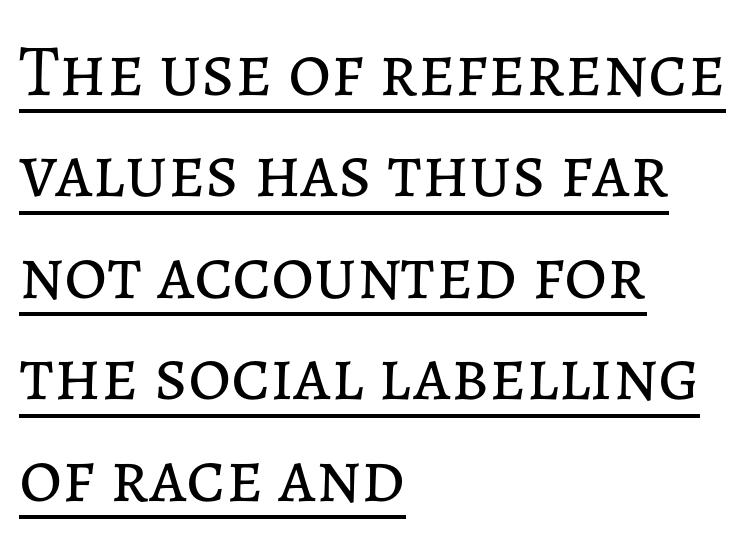
Q: Is the text bold? A: No.
Q: Is the text italic (slanted)? A: No, it is upright.
Q: Is the text underlined? A: Yes.
Q: How is the paragraph aligned? A: Left-aligned.
Q: Is the spacing between letters normal or unusually wide? A: Normal.
Q: Is the spacing between lines tight, normal or loose? A: Normal.
Q: Width (condensed, normal, or wide)? A: Normal.
Q: Stroke contrast? A: Low.
Q: x-height? A: Medium.
Q: Monospaced? A: No.
